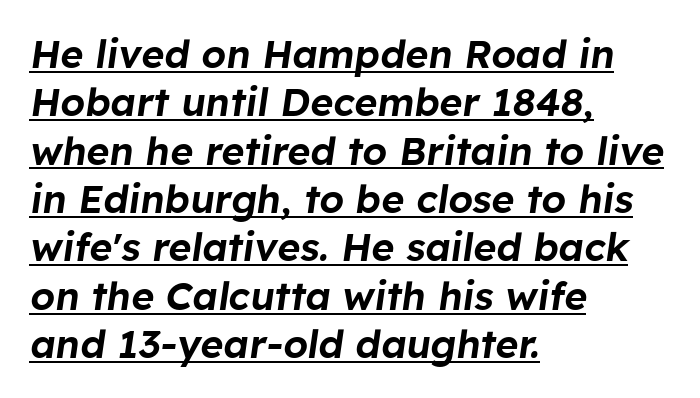
{"italic": "yes", "lean": "right", "slant_degrees": 8, "width": "normal", "stroke_contrast": "low", "x_height": "medium", "monospaced": "no", "underline": "yes", "align": "left", "line_spacing_ratio": 1.24, "letter_spacing": "normal", "letter_spacing_em": 0.0, "glyph_px": 39}
